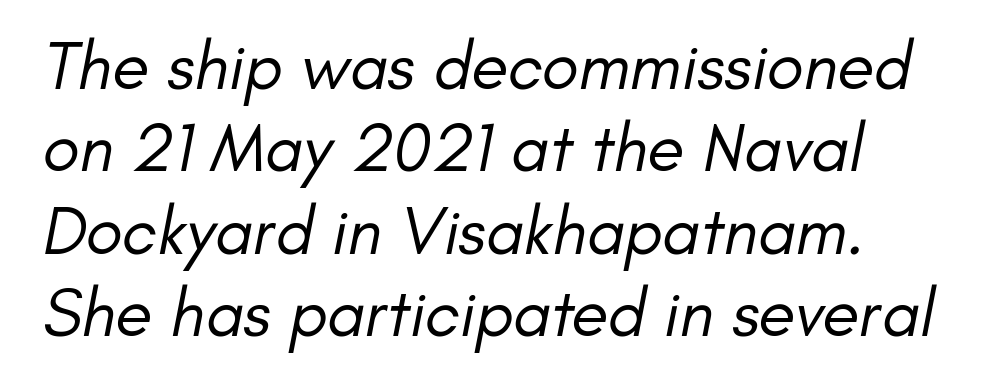
This rendering features lettering with no underline. To sum up the face: it is a sans, with no serifs. Vertical stems look standard width or narrower in stroke. These lines are rendered in a variable-pitch font. The line texture is even and compact thanks to regular tracking.
